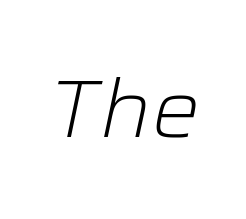
{"italic": "yes", "lean": "right", "slant_degrees": 12, "bold": "no", "weight": "light", "width": "normal", "stroke_contrast": "low", "x_height": "medium", "monospaced": "no", "underline": "no", "letter_spacing": "normal", "letter_spacing_em": 0.0, "glyph_px": 80}
